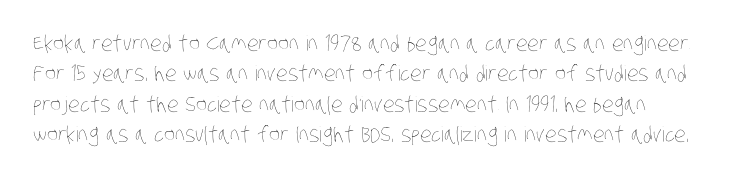
{"bold": "no", "underline": "no", "align": "left", "line_spacing": "normal", "line_spacing_ratio": 1.45, "letter_spacing": "normal", "letter_spacing_em": 0.0, "glyph_px": 21}
